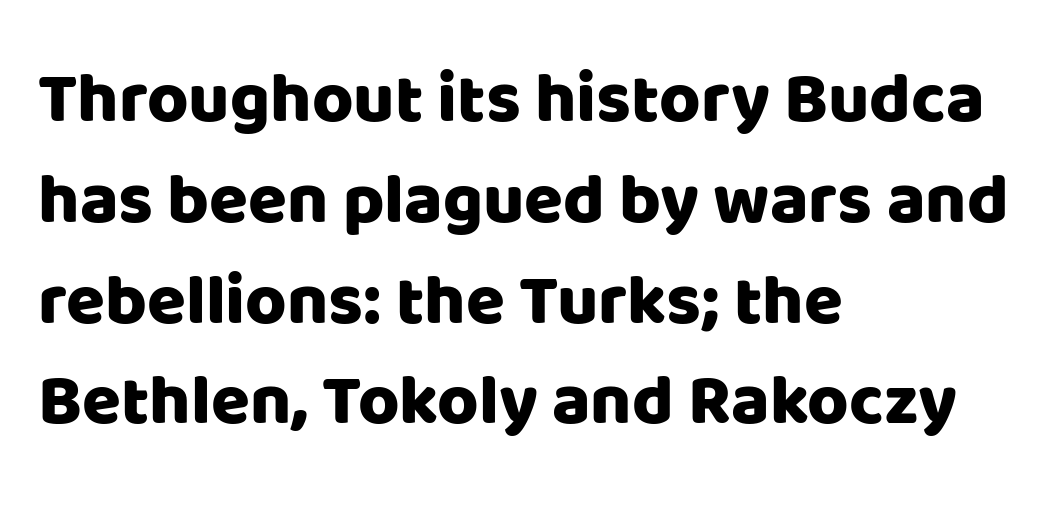
The image shows 71 px sans-serif type, upright; set left-aligned, normal line spacing (1.42x), normal letter spacing, not underlined; low stroke contrast and a large x-height.
